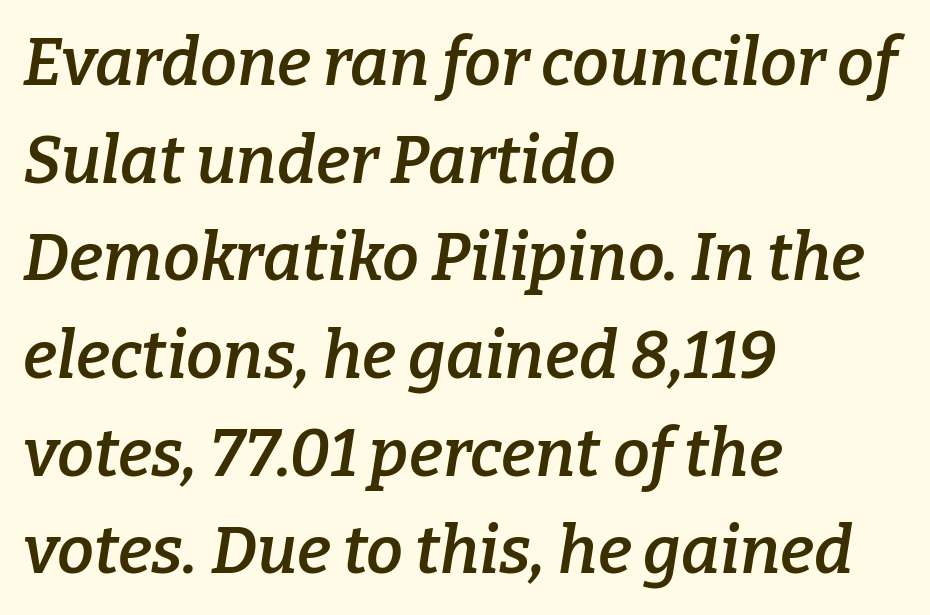
{"serif": "yes", "italic": "yes", "lean": "right", "slant_degrees": 9, "bold": "semi", "weight": "semibold", "width": "normal", "stroke_contrast": "low", "x_height": "medium", "monospaced": "no", "underline": "no", "align": "left", "line_spacing": "normal", "line_spacing_ratio": 1.48, "letter_spacing": "normal", "letter_spacing_em": 0.0, "glyph_px": 66}
